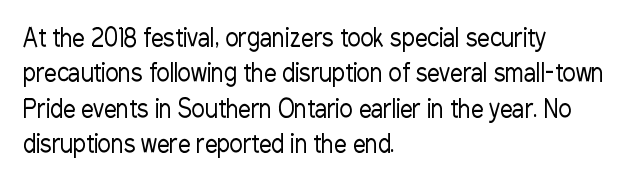
Q: Is the text bold? A: No.
Q: Is the text italic (slanted)? A: No, it is upright.
Q: Is the text underlined? A: No.
Q: How is the paragraph aligned? A: Left-aligned.
Q: Is the spacing between letters normal or unusually wide? A: Normal.
Q: Is the spacing between lines tight, normal or loose? A: Normal.
